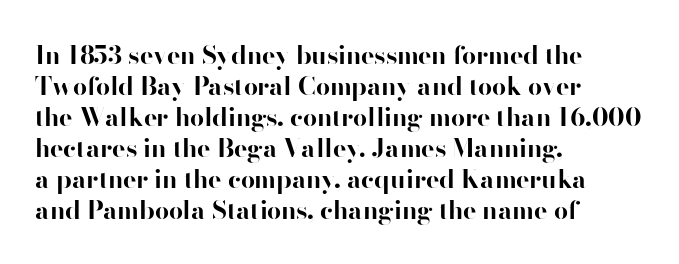
You'd pick this weight for a headline — it's a proper bold. Upright lettering throughout. Nothing unusual about the tracking: characters are spaced as the font intends. Check the space under the baseline: it is left empty.
